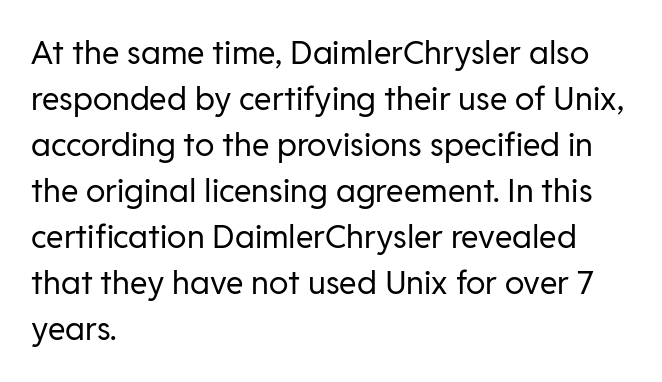
The font family rendered here belongs to the sans-serif group. Note the varied advance widths — an 'i' is clearly narrower than an 'm'. Bare-footed words on every line. The horizontal fit of the characters is conventional and even.
